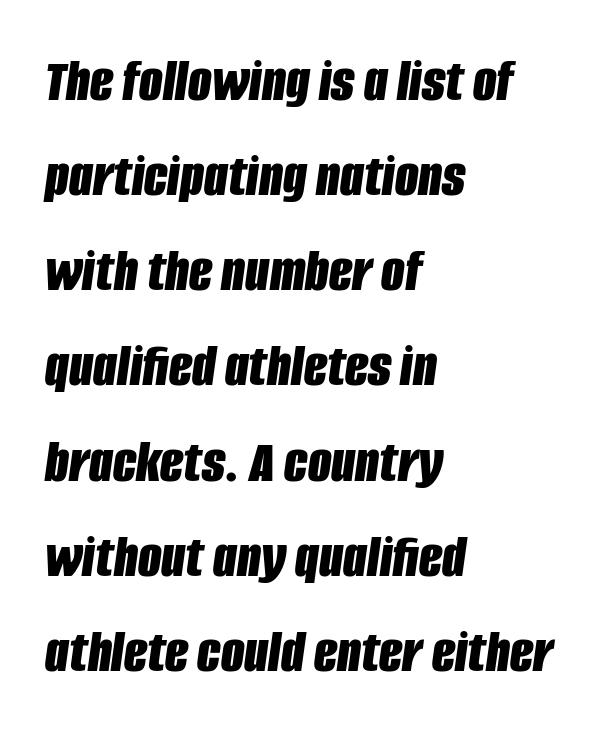
{"italic": "yes", "lean": "right", "slant_degrees": 8, "bold": "yes", "weight": "bold", "width": "condensed", "stroke_contrast": "low", "x_height": "large", "monospaced": "no", "underline": "no", "align": "left", "line_spacing": "normal", "line_spacing_ratio": 1.56, "letter_spacing": "normal", "letter_spacing_em": 0.0, "glyph_px": 61}
